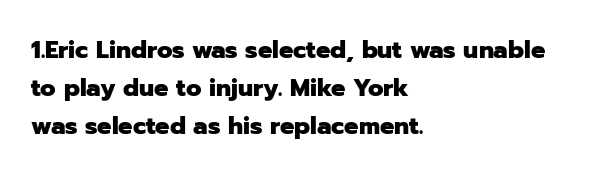
The image shows 24 px bold type, upright; set left-aligned, normal line spacing (1.59x), normal letter spacing, not underlined.
